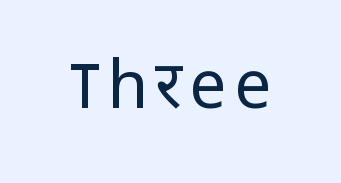
Q: Is the text bold? A: No.
Q: Is the text italic (slanted)? A: No, it is upright.
Q: Is the typeface a serif or a sans-serif typeface? A: Sans-serif.
Q: Is the text underlined? A: No.
Q: Width (condensed, normal, or wide)? A: Normal.
Q: Stroke contrast? A: Low.
Q: x-height? A: Medium.
Q: Monospaced? A: No.
